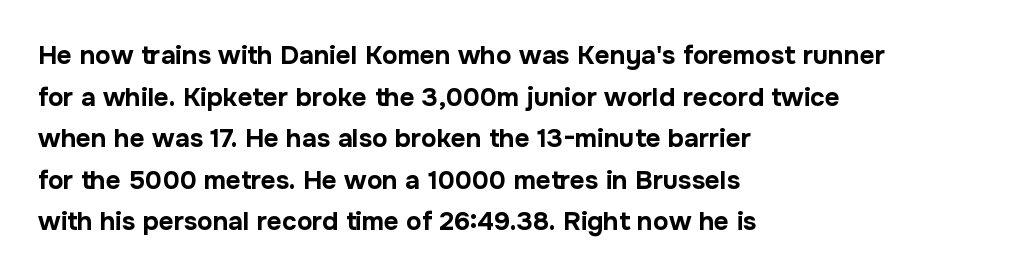
Q: Is the text bold? A: Yes.
Q: Is the text italic (slanted)? A: No, it is upright.
Q: Is the text underlined? A: No.
Q: How is the paragraph aligned? A: Left-aligned.
Q: Is the spacing between letters normal or unusually wide? A: Normal.
Q: Is the spacing between lines tight, normal or loose? A: Normal.
